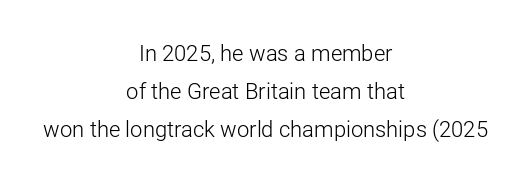
These lines were composed using upright roman letters. The font sits on the lighter half of the weight spectrum, regular included. Default kerning and tracking; the words read as compact shapes. The compositor balanced each line on the midline. Bare-footed words on every line.
